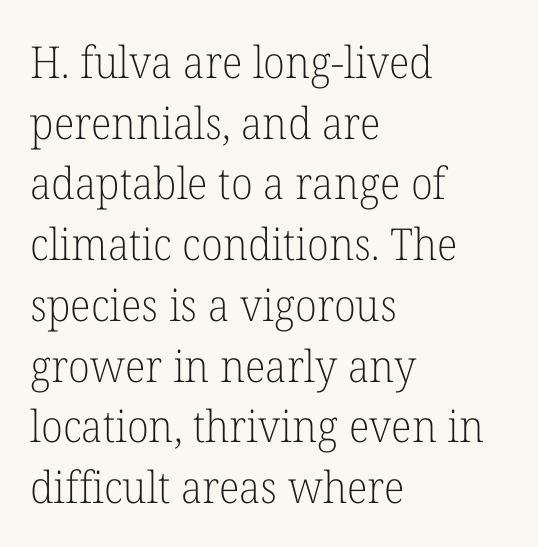
{"serif": "yes", "italic": "no", "bold": "no", "weight": "light", "width": "normal", "stroke_contrast": "low", "x_height": "medium", "monospaced": "no", "underline": "no", "align": "left", "line_spacing": "normal", "line_spacing_ratio": 1.38, "letter_spacing": "normal", "letter_spacing_em": 0.0, "glyph_px": 44}
